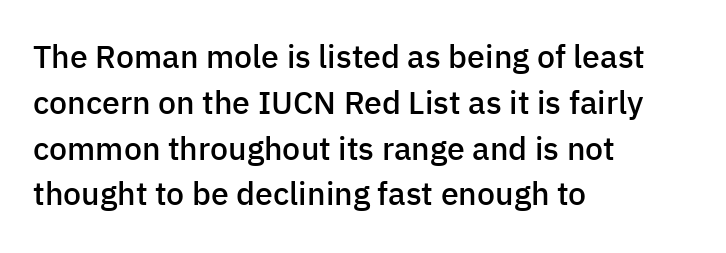
{"serif": "no", "italic": "no", "bold": "semi", "weight": "semibold", "width": "normal", "stroke_contrast": "low", "x_height": "medium", "monospaced": "no", "underline": "no", "align": "left", "line_spacing": "normal", "line_spacing_ratio": 1.43, "letter_spacing": "normal", "letter_spacing_em": 0.0, "glyph_px": 32}
